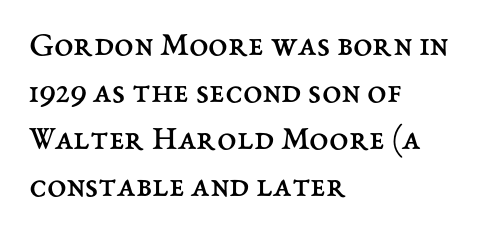
The image shows 35 px regular-weight type, upright; set left-aligned, normal line spacing (1.34x), normal letter spacing, not underlined; medium stroke contrast and a medium x-height.
